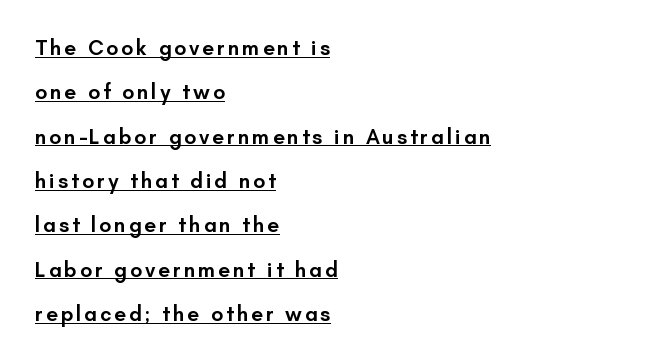
The image shows 21 px text type, upright; set left-aligned, loose line spacing (2.11x), underlined.
